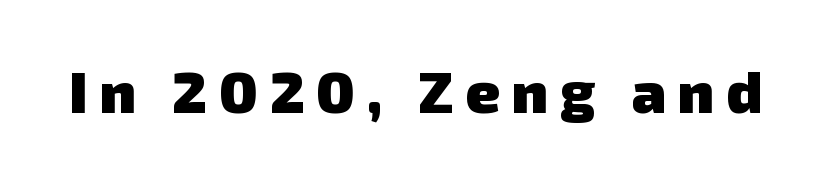
The image shows 58 px heavy sans-serif type; set unusually wide letter spacing (+0.21 em), not underlined; low stroke contrast and a medium x-height.
